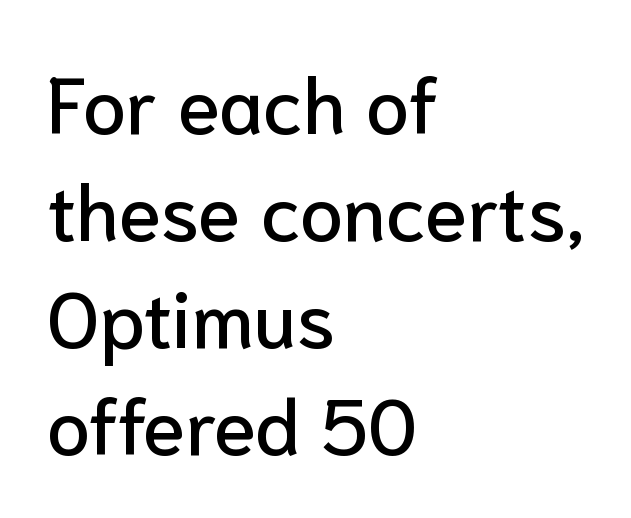
Q: Is the text italic (slanted)? A: No, it is upright.
Q: Is the typeface a serif or a sans-serif typeface? A: Sans-serif.
Q: Is the text underlined? A: No.
Q: How is the paragraph aligned? A: Left-aligned.
Q: Is the spacing between letters normal or unusually wide? A: Normal.
Q: Is the spacing between lines tight, normal or loose? A: Normal.
Q: Width (condensed, normal, or wide)? A: Normal.
Q: Stroke contrast? A: Low.
Q: x-height? A: Medium.
Q: Monospaced? A: No.
